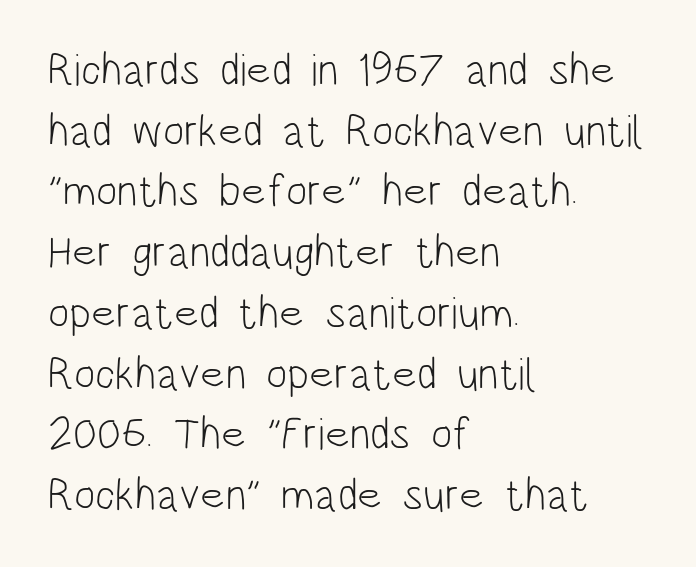
{"serif": "no", "italic": "no", "bold": "no", "weight": "light", "width": "condensed", "stroke_contrast": "low", "x_height": "large", "monospaced": "no", "underline": "no", "align": "left", "line_spacing": "normal", "line_spacing_ratio": 1.35, "letter_spacing": "normal", "letter_spacing_em": 0.0, "glyph_px": 45}
